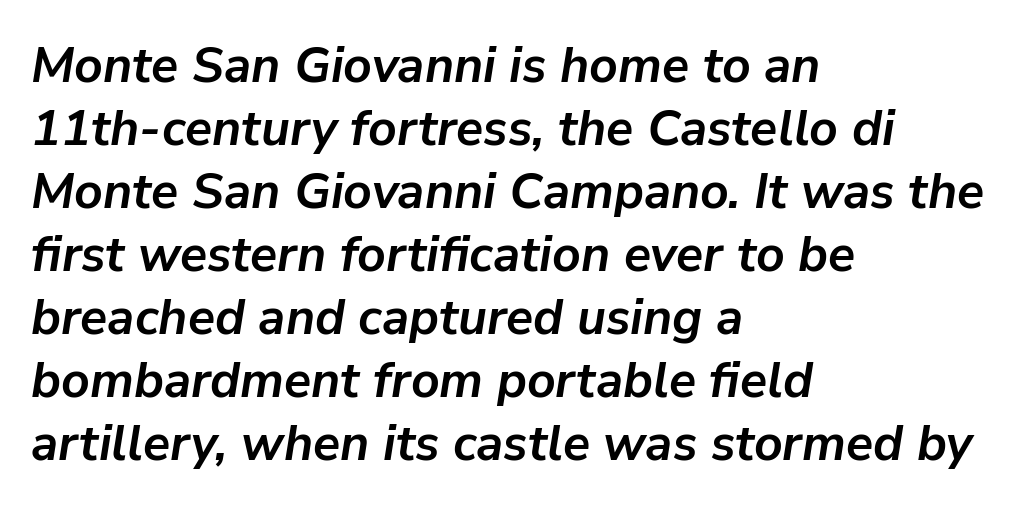
{"italic": "yes", "lean": "right", "slant_degrees": 9, "bold": "yes", "weight": "semibold", "width": "normal", "stroke_contrast": "low", "x_height": "medium", "monospaced": "no", "underline": "no", "align": "left", "line_spacing": "normal", "line_spacing_ratio": 1.26, "letter_spacing": "normal", "letter_spacing_em": 0.0, "glyph_px": 50}
